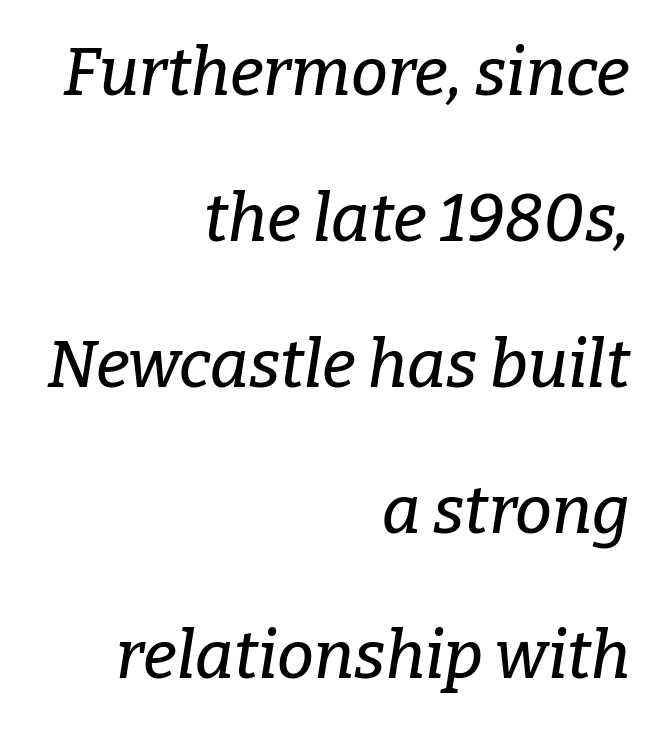
The image shows 66 px serif type, italic (leaning right); set right-aligned, loose line spacing (2.21x), normal letter spacing, not underlined; low stroke contrast and a medium x-height.
